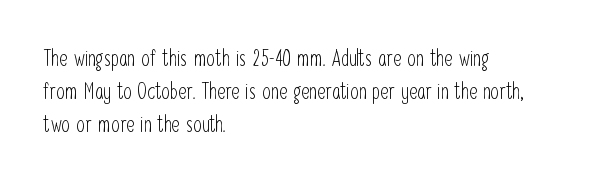
In terms of leading, this rendering sits right in the middle. Quick note: not italic, upright. Stems here are at most as thick as an everyday book face. Letter spacing: default.
